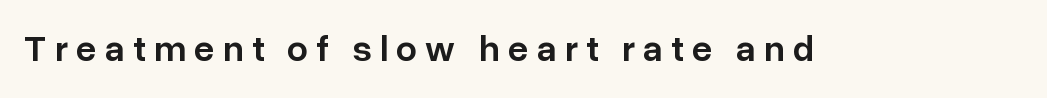
{"serif": "no", "italic": "no", "bold": "semi", "weight": "semibold", "width": "normal", "stroke_contrast": "low", "x_height": "medium", "monospaced": "no", "underline": "no", "letter_spacing": "wide", "letter_spacing_em": 0.22, "glyph_px": 37}
